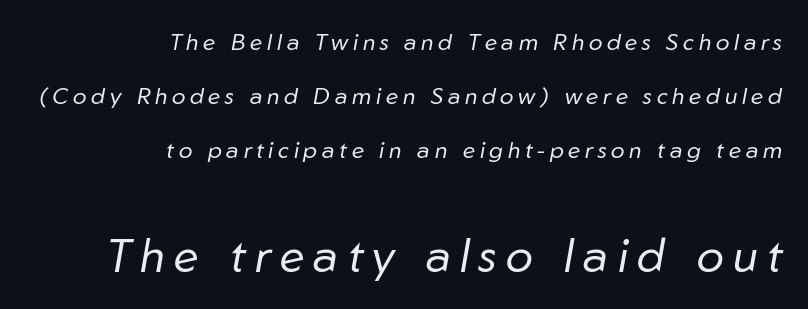
The image shows 46 px regular-weight type, italic (leaning right); set right-aligned, loose line spacing (2.35x), unusually wide letter spacing (+0.2 em), not underlined; the second (bottom) block is 2.0x larger; low stroke contrast and a medium x-height.
